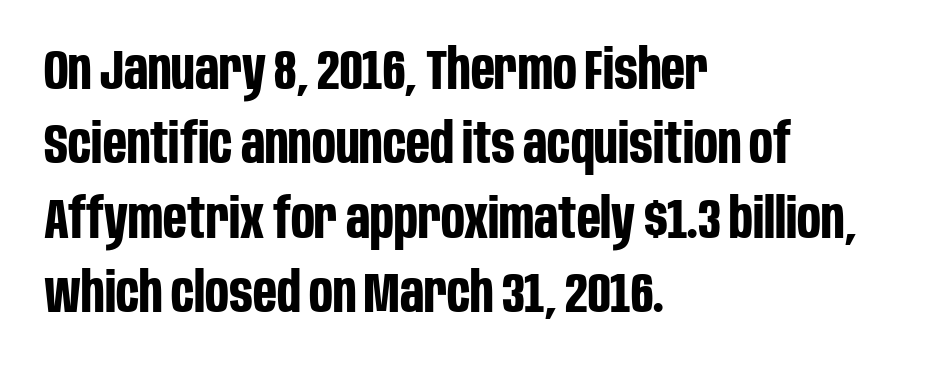
Q: Is the text bold? A: Yes.
Q: Is the text italic (slanted)? A: No, it is upright.
Q: Is the typeface a serif or a sans-serif typeface? A: Sans-serif.
Q: Is the text underlined? A: No.
Q: How is the paragraph aligned? A: Left-aligned.
Q: Is the spacing between letters normal or unusually wide? A: Normal.
Q: Is the spacing between lines tight, normal or loose? A: Normal.
Q: Width (condensed, normal, or wide)? A: Condensed.
Q: Stroke contrast? A: Low.
Q: x-height? A: Large.
Q: Monospaced? A: No.
